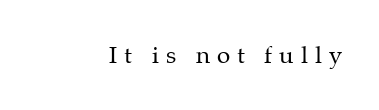
{"italic": "no", "bold": "no", "underline": "no", "letter_spacing": "wide", "letter_spacing_em": 0.29, "glyph_px": 24}
